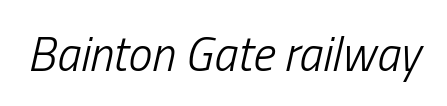
{"italic": "yes", "lean": "right", "slant_degrees": 13, "bold": "no", "weight": "light", "width": "condensed", "stroke_contrast": "low", "x_height": "medium", "monospaced": "no", "underline": "no", "letter_spacing": "normal", "letter_spacing_em": 0.0, "glyph_px": 48}
